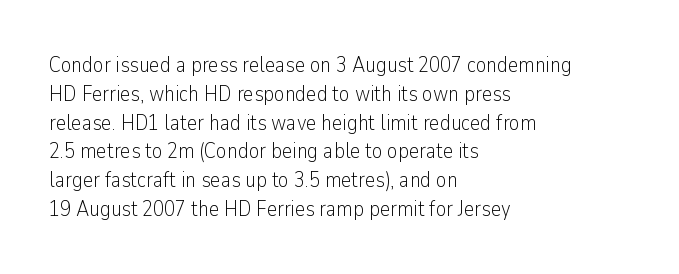
The image shows 22 px text type, upright; set left-aligned, normal line spacing (1.31x), normal letter spacing, not underlined.
